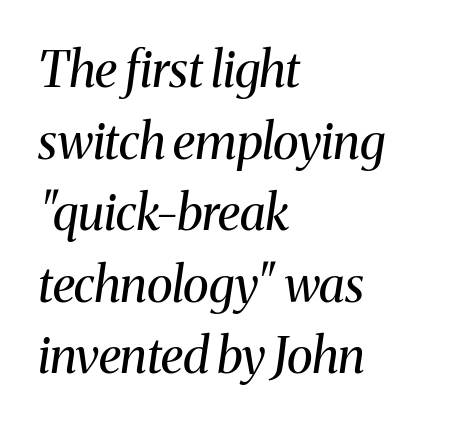
The image shows 49 px regular-weight serif type, italic (leaning right); set left-aligned, normal line spacing (1.46x), normal letter spacing, not underlined; medium stroke contrast and a medium x-height.
